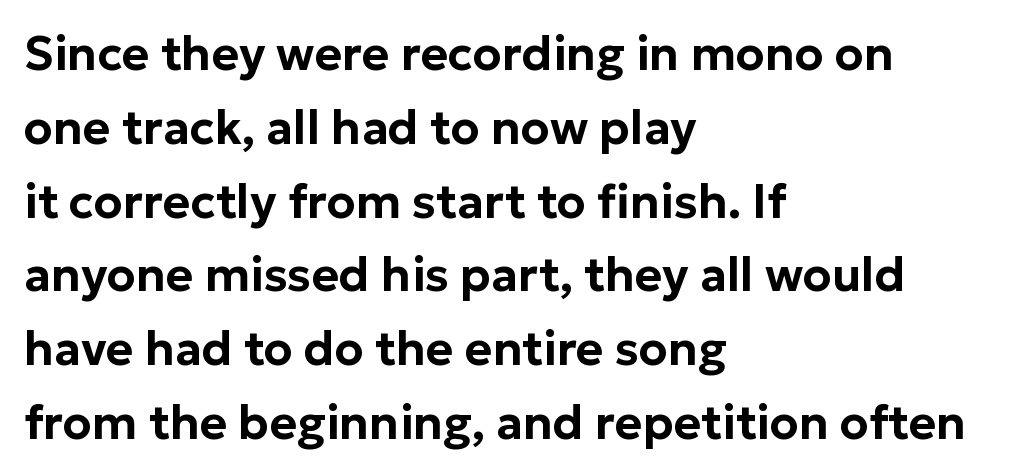
The image shows 47 px sans-serif type, upright; set left-aligned, normal line spacing (1.57x), normal letter spacing, not underlined; low stroke contrast and a medium x-height.
